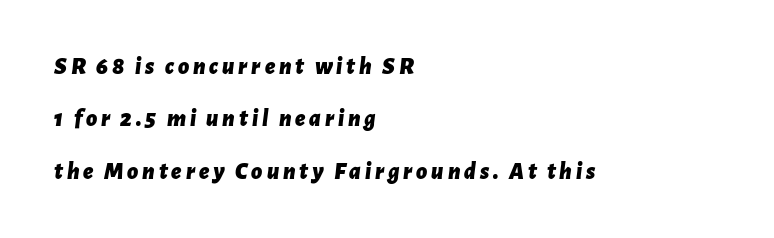
Q: Is the text bold? A: Yes.
Q: Is the text italic (slanted)? A: Yes, it leans right by about 7 degrees.
Q: Is the text underlined? A: No.
Q: How is the paragraph aligned? A: Left-aligned.
Q: Is the spacing between lines tight, normal or loose? A: Loose.
